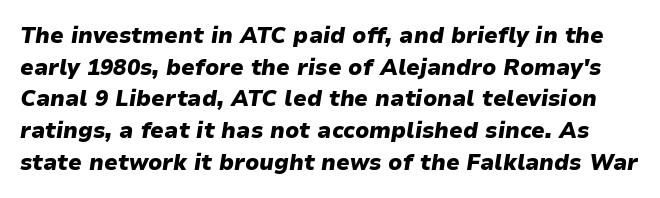
{"italic": "yes", "lean": "right", "slant_degrees": 9, "bold": "yes", "underline": "no", "line_spacing": "normal", "line_spacing_ratio": 1.44, "letter_spacing": "normal", "letter_spacing_em": 0.0, "glyph_px": 22}
